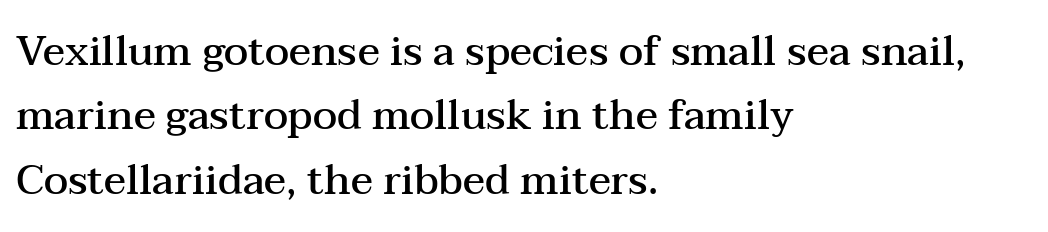
The image shows 41 px semibold, wide serif type, upright; set left-aligned, normal line spacing (1.57x), normal letter spacing, not underlined; medium stroke contrast and a medium x-height.
